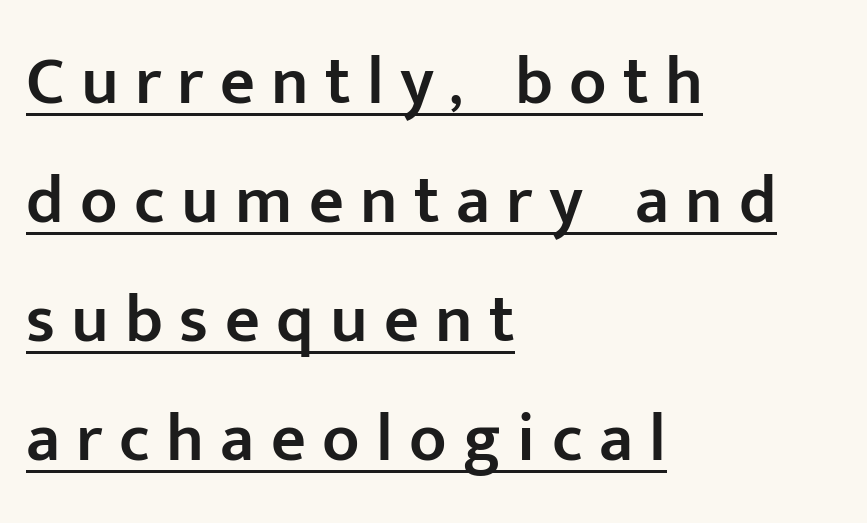
{"serif": "no", "italic": "no", "bold": "semi", "weight": "semibold", "width": "normal", "stroke_contrast": "low", "x_height": "medium", "monospaced": "no", "underline": "yes", "align": "left", "line_spacing_ratio": 1.75, "letter_spacing": "wide", "letter_spacing_em": 0.24, "glyph_px": 68}
